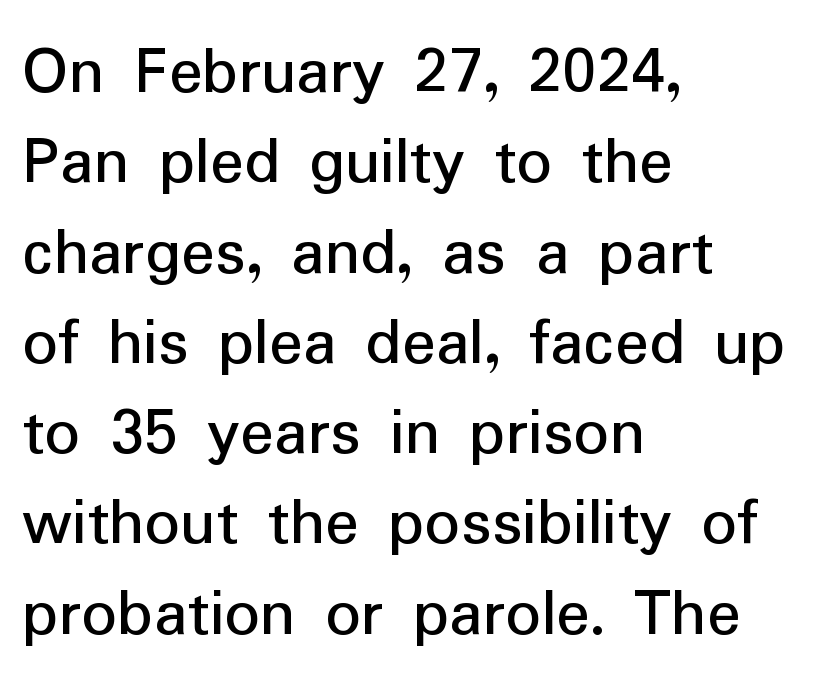
The image shows 70 px regular-weight sans-serif type, upright; set left-aligned, normal line spacing (1.29x), normal letter spacing, not underlined; low stroke contrast and a medium x-height.
